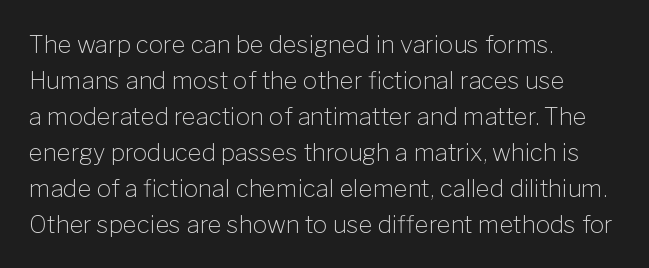
There is no visible air inserted between adjacent glyphs. The rendering anchors every line to the left-hand side. Counters stay open thanks to moderate or lighter strokes. Is there much room between lines? A standard amount, neither cramped nor airy. Type without underlining.
